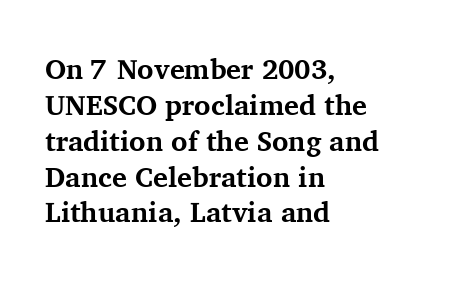
{"serif": "yes", "italic": "no", "bold": "yes", "weight": "bold", "width": "normal", "stroke_contrast": "medium", "x_height": "medium", "monospaced": "no", "underline": "no", "align": "left", "line_spacing": "normal", "line_spacing_ratio": 1.28, "letter_spacing": "normal", "letter_spacing_em": 0.0, "glyph_px": 28}
